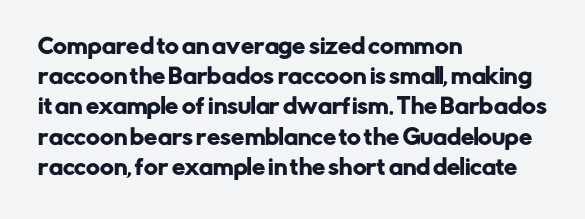
The image shows 21 px text type, upright; set left-aligned, normal line spacing (1.44x), normal letter spacing, not underlined.
